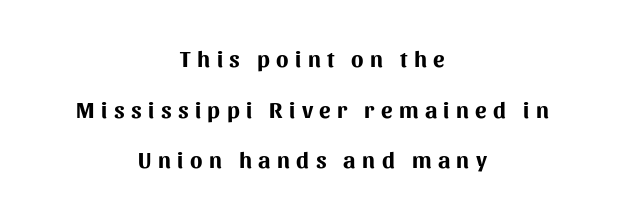
The image shows 23 px bold type, upright; set centered, loose line spacing (2.2x), unusually wide letter spacing (+0.28 em), not underlined.
